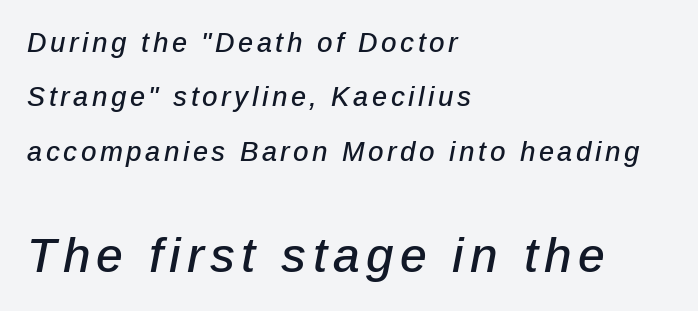
{"italic": "yes", "lean": "right", "slant_degrees": 12, "width": "normal", "stroke_contrast": "low", "x_height": "medium", "monospaced": "no", "underline": "no", "align": "left", "line_spacing": "loose", "line_spacing_ratio": 2.01, "larger_block": "second", "size_ratio": 1.78, "glyph_px": 48}
